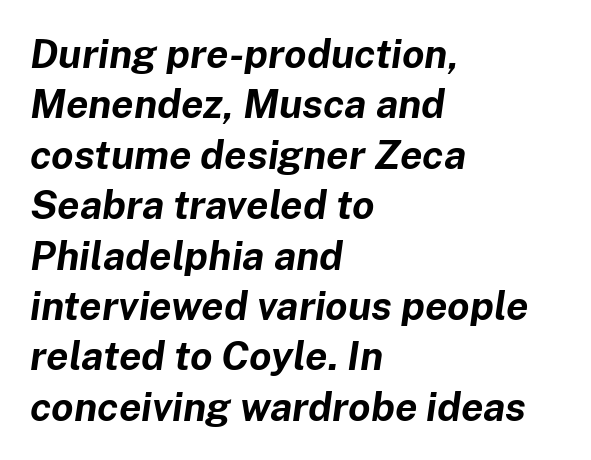
Q: Is the text bold? A: Yes.
Q: Is the text italic (slanted)? A: Yes, it leans right by about 8 degrees.
Q: Is the text underlined? A: No.
Q: How is the paragraph aligned? A: Left-aligned.
Q: Is the spacing between letters normal or unusually wide? A: Normal.
Q: Is the spacing between lines tight, normal or loose? A: Normal.
Q: Width (condensed, normal, or wide)? A: Normal.
Q: Stroke contrast? A: Low.
Q: x-height? A: Medium.
Q: Monospaced? A: No.
